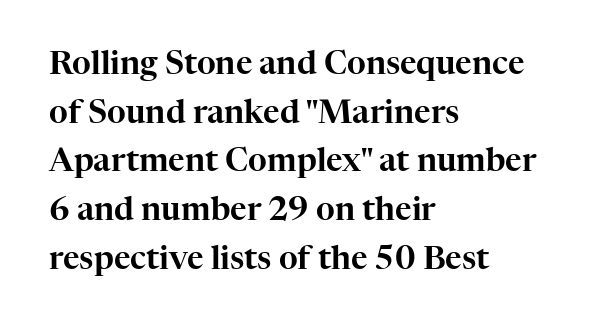
The image shows 32 px serif type, upright; set left-aligned, normal line spacing (1.52x), normal letter spacing, not underlined; high stroke contrast and a medium x-height.
